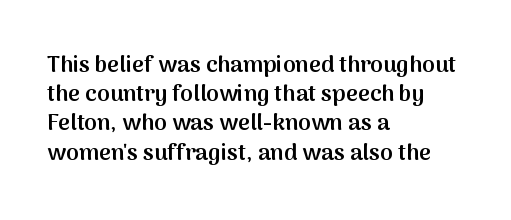
Q: Is the text bold? A: Semi-bold.
Q: Is the text italic (slanted)? A: No, it is upright.
Q: Is the text underlined? A: No.
Q: How is the paragraph aligned? A: Left-aligned.
Q: Is the spacing between letters normal or unusually wide? A: Normal.
Q: Is the spacing between lines tight, normal or loose? A: Normal.
